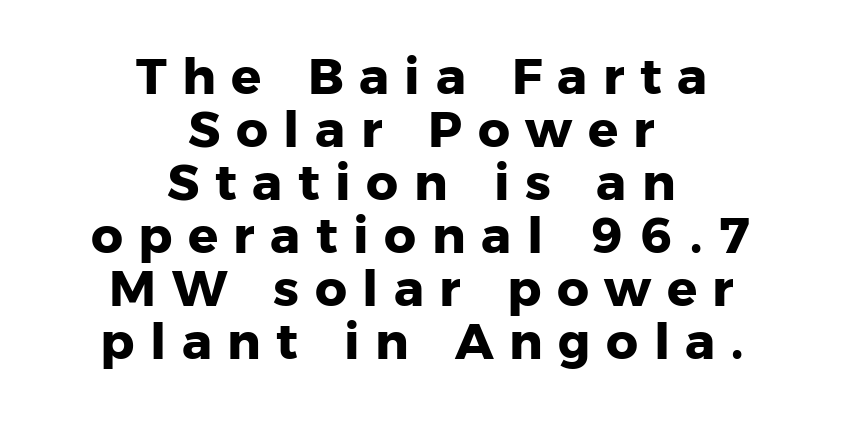
Q: Is the text bold? A: Yes.
Q: Is the text italic (slanted)? A: No, it is upright.
Q: Is the typeface a serif or a sans-serif typeface? A: Sans-serif.
Q: Is the text underlined? A: No.
Q: How is the paragraph aligned? A: Centered.
Q: Is the spacing between letters normal or unusually wide? A: Unusually wide.
Q: Is the spacing between lines tight, normal or loose? A: Tight.
Q: Width (condensed, normal, or wide)? A: Normal.
Q: Stroke contrast? A: Low.
Q: x-height? A: Medium.
Q: Monospaced? A: No.
